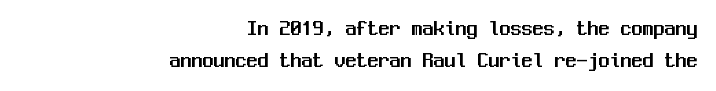
Q: Is the text italic (slanted)? A: No, it is upright.
Q: Is the text underlined? A: No.
Q: How is the paragraph aligned? A: Right-aligned.
Q: Is the spacing between letters normal or unusually wide? A: Normal.
Q: Is the spacing between lines tight, normal or loose? A: Normal.
